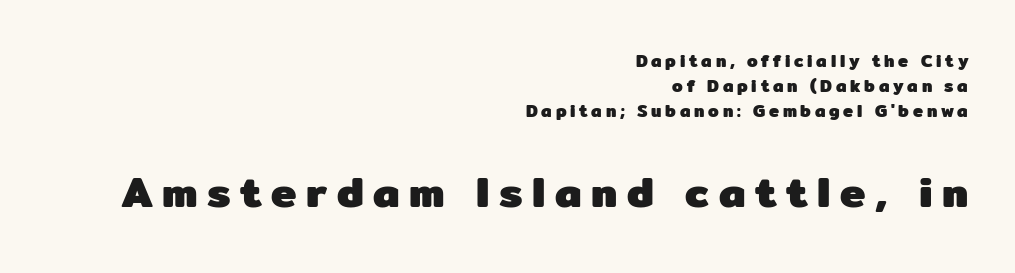
Q: Is the text bold? A: Yes.
Q: Is the text italic (slanted)? A: No, it is upright.
Q: Is the typeface a serif or a sans-serif typeface? A: Sans-serif.
Q: Is the text underlined? A: No.
Q: How is the paragraph aligned? A: Right-aligned.
Q: Is the spacing between letters normal or unusually wide? A: Unusually wide.
Q: Is the spacing between lines tight, normal or loose? A: Normal.
Q: Which block of text is set in a larger size, the first (top) or the second (bottom)? A: The second (bottom) one.
Q: Width (condensed, normal, or wide)? A: Normal.
Q: Stroke contrast? A: Low.
Q: x-height? A: Medium.
Q: Monospaced? A: No.
